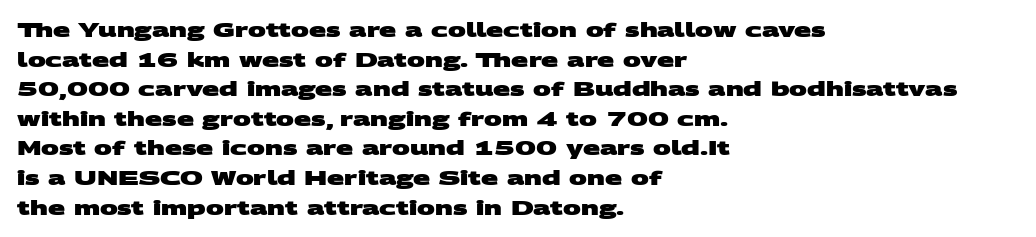
{"bold": "yes", "underline": "no", "align": "left", "line_spacing": "normal", "line_spacing_ratio": 1.48, "letter_spacing": "normal", "letter_spacing_em": 0.0, "glyph_px": 20}
